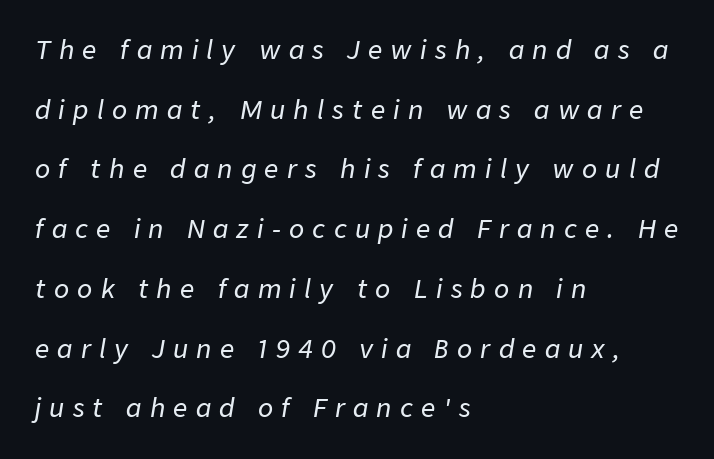
The typesetter chose a ragged-right arrangement here. The leading is generous, giving the passage an open texture. The face used here is rendered with a markedly widened letterfit. The string is rendered with underlining switched off. Would a proofreader flag this as italicized? Yes.
